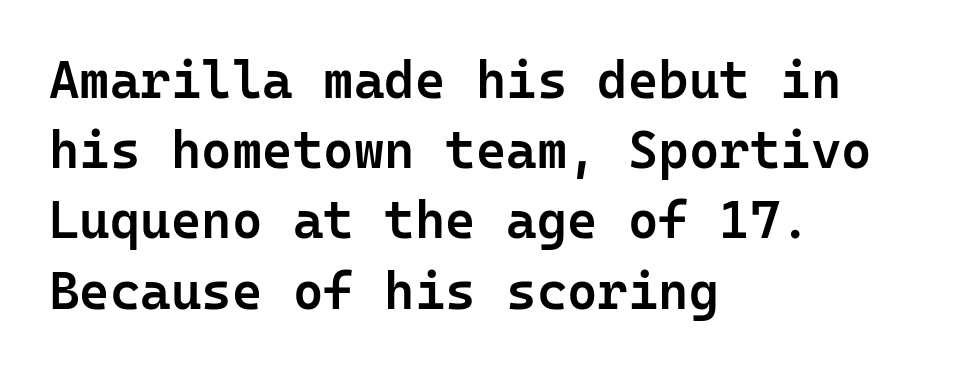
Q: Is the text bold? A: Semi-bold.
Q: Is the text italic (slanted)? A: No, it is upright.
Q: Is the typeface a serif or a sans-serif typeface? A: Sans-serif.
Q: Is the text underlined? A: No.
Q: How is the paragraph aligned? A: Left-aligned.
Q: Is the spacing between letters normal or unusually wide? A: Normal.
Q: Is the spacing between lines tight, normal or loose? A: Normal.
Q: Width (condensed, normal, or wide)? A: Normal.
Q: Stroke contrast? A: Low.
Q: x-height? A: Medium.
Q: Monospaced? A: Yes.
